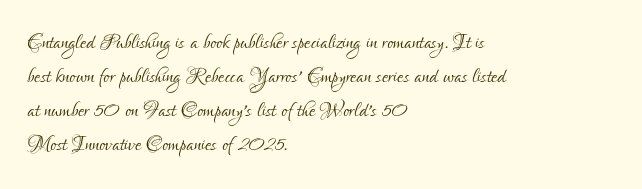
{"serif": "no", "bold": "no", "weight": "light", "width": "condensed", "stroke_contrast": "low", "x_height": "small", "monospaced": "no", "underline": "no", "align": "left", "line_spacing_ratio": 1.21, "letter_spacing": "normal", "letter_spacing_em": 0.0, "glyph_px": 28}
